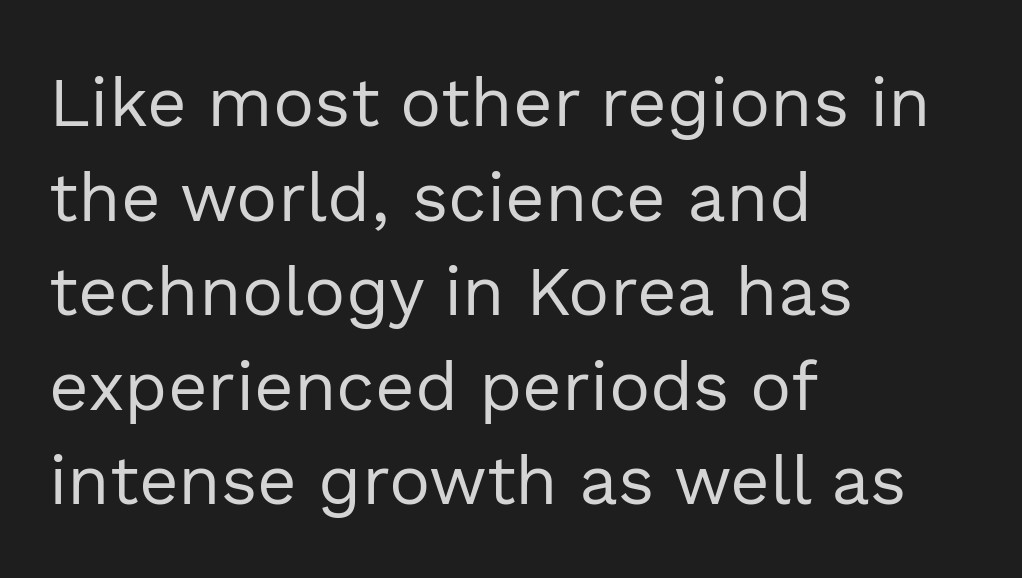
{"serif": "no", "italic": "no", "bold": "no", "weight": "regular", "width": "normal", "x_height": "medium", "monospaced": "no", "underline": "no", "align": "left", "line_spacing": "normal", "line_spacing_ratio": 1.37, "letter_spacing": "normal", "letter_spacing_em": 0.0, "glyph_px": 69}
